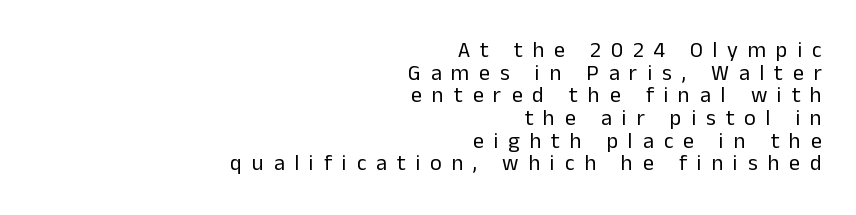
The image shows 22 px text type, upright; set right-aligned, tight line spacing (1.03x), unusually wide letter spacing (+0.45 em), not underlined.
